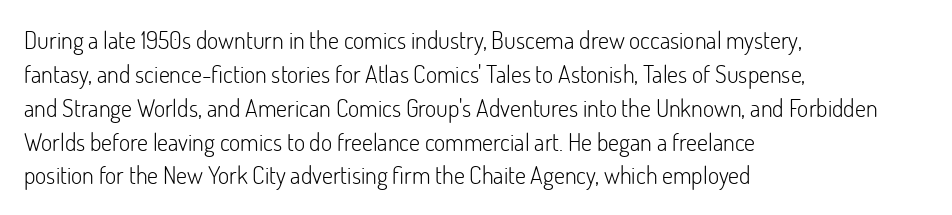
Decoration check: the copy has no underline. Teacher's note: observe the even left margin — that is flush-left alignment. Interline gaps are of average width in this sample. No chunkiness to these letters — they're not bold. These lines were composed using upright roman letters.
